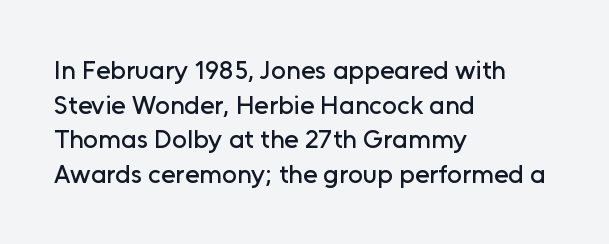
{"italic": "no", "underline": "no", "align": "left", "line_spacing": "normal", "line_spacing_ratio": 1.33, "letter_spacing": "normal", "letter_spacing_em": 0.0, "glyph_px": 26}
